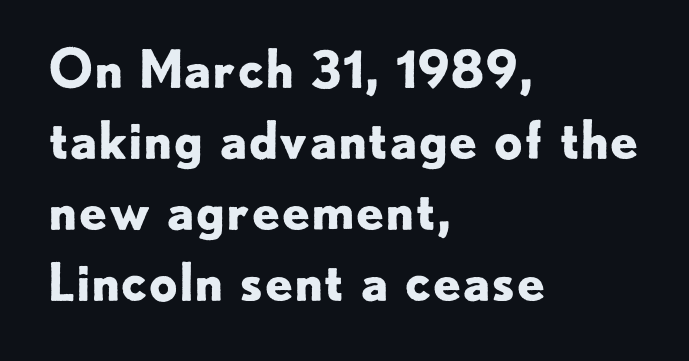
Q: Is the text bold? A: Yes.
Q: Is the text italic (slanted)? A: No, it is upright.
Q: Is the typeface a serif or a sans-serif typeface? A: Sans-serif.
Q: Is the text underlined? A: No.
Q: How is the paragraph aligned? A: Left-aligned.
Q: Is the spacing between letters normal or unusually wide? A: Normal.
Q: Is the spacing between lines tight, normal or loose? A: Normal.
Q: Width (condensed, normal, or wide)? A: Normal.
Q: Stroke contrast? A: Low.
Q: x-height? A: Small.
Q: Monospaced? A: No.
